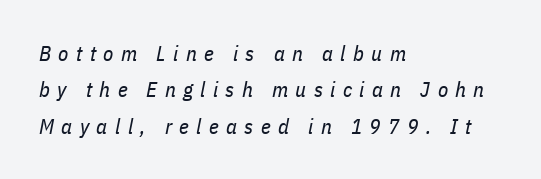
Q: Is the text bold? A: No.
Q: Is the text italic (slanted)? A: Yes, it leans right by about 11 degrees.
Q: Is the text underlined? A: No.
Q: How is the paragraph aligned? A: Left-aligned.
Q: Is the spacing between letters normal or unusually wide? A: Unusually wide.
